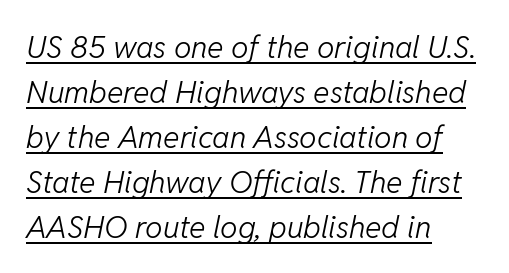
{"italic": "yes", "lean": "right", "slant_degrees": 11, "bold": "no", "weight": "light", "width": "normal", "stroke_contrast": "low", "x_height": "medium", "monospaced": "no", "underline": "yes", "align": "left", "line_spacing": "normal", "line_spacing_ratio": 1.45, "letter_spacing": "normal", "letter_spacing_em": 0.0, "glyph_px": 31}
